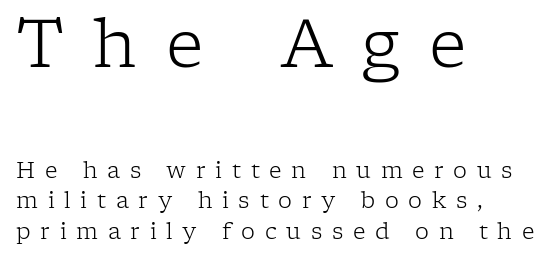
Is this a fixed-width face? No — the glyphs have proportional, varying widths. Where is the straight margin? On the left. The type sits square on the baseline with zero lean. Here the first block reads like a headline and the second like body copy. This sample keeps an unexceptional amount of space between lines. Examine the stroke ends and you'll spot serifs.
